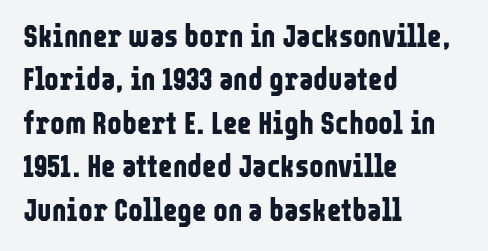
Serif or sans? Sans — the stroke terminals are bare. The letters are bold, with thick, heavy strokes. Honestly, there is no underline to notice here at all. You could call the tracking neutral — neither tight nor loose.
